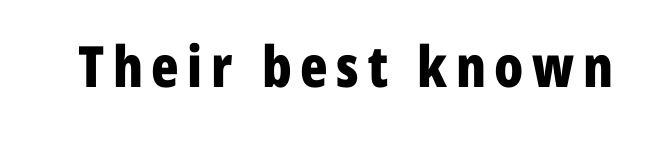
Rule under the text: the space is simply empty. Note the varied advance widths — an 'i' is clearly narrower than an 'm'. Posture: upright roman. Stroke thickness is high; the sample reads as a true bold.
